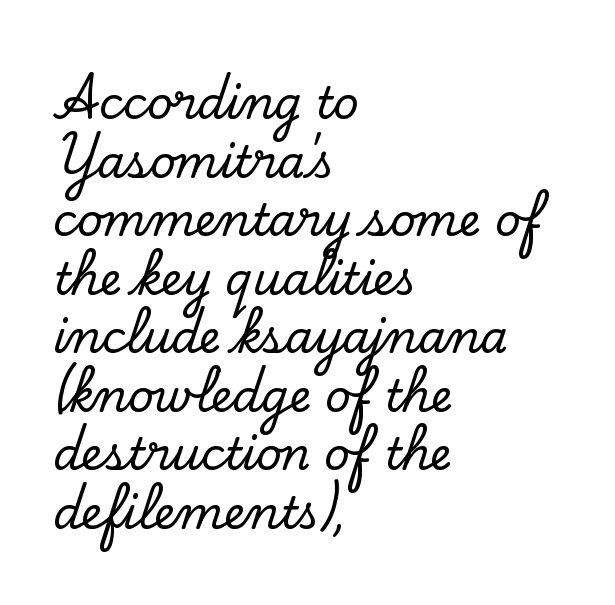
This rendering leaves character spacing at its baseline value. The typesetter chose a ragged-right arrangement here. I'd call this a serif setting — the letters wear small feet.
